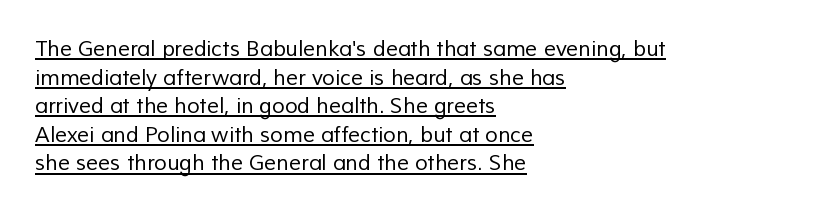
{"bold": "no", "underline": "yes", "align": "left", "line_spacing": "normal", "line_spacing_ratio": 1.36, "letter_spacing": "normal", "letter_spacing_em": 0.0, "glyph_px": 21}
